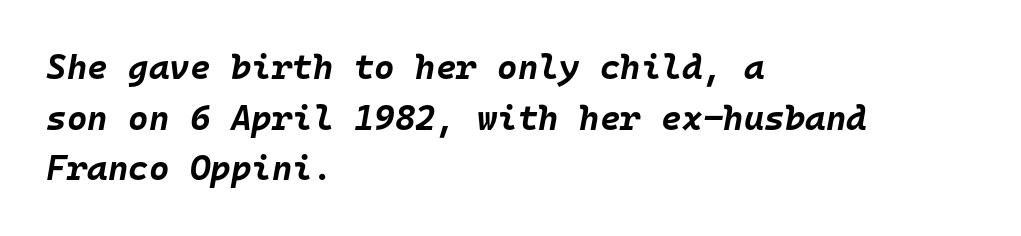
{"italic": "yes", "lean": "right", "slant_degrees": 10, "bold": "yes", "weight": "bold", "width": "normal", "stroke_contrast": "low", "x_height": "large", "monospaced": "yes", "underline": "no", "align": "left", "line_spacing": "normal", "line_spacing_ratio": 1.45, "letter_spacing": "normal", "letter_spacing_em": 0.0, "glyph_px": 35}
